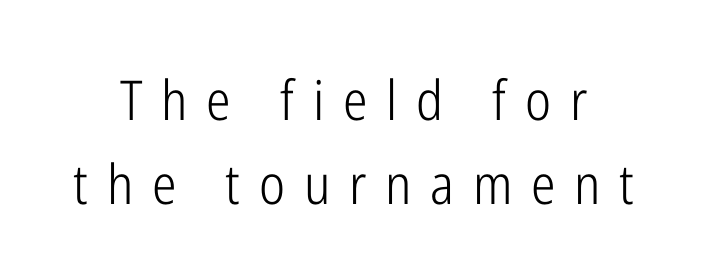
{"serif": "no", "italic": "no", "bold": "no", "weight": "light", "width": "condensed", "stroke_contrast": "low", "x_height": "medium", "monospaced": "no", "underline": "no", "line_spacing": "normal", "line_spacing_ratio": 1.53, "letter_spacing": "wide", "letter_spacing_em": 0.34, "glyph_px": 55}
